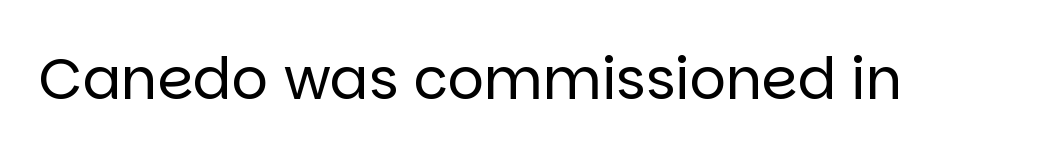
Compared with typical body copy, the letter spacing here is the same. Examine the stroke ends and you'll find no serifs. The face looks like a standard text weight, possibly lighter. Glance below the letters and you will spot only blank space.
